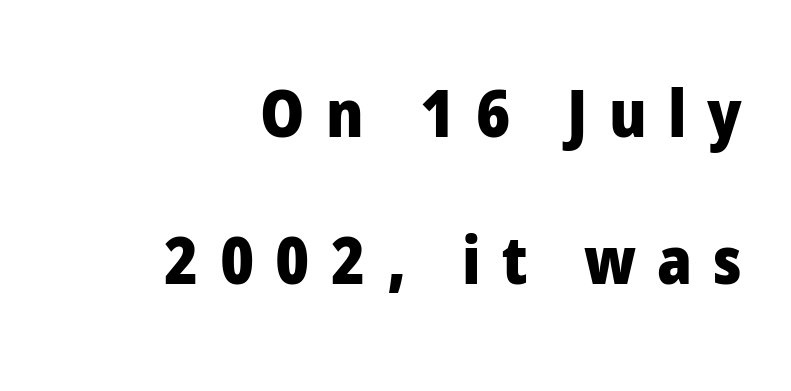
The image shows 66 px heavy sans-serif type, upright; set right-aligned, loose line spacing (2.23x), unusually wide letter spacing (+0.32 em), not underlined; low stroke contrast and a medium x-height.
